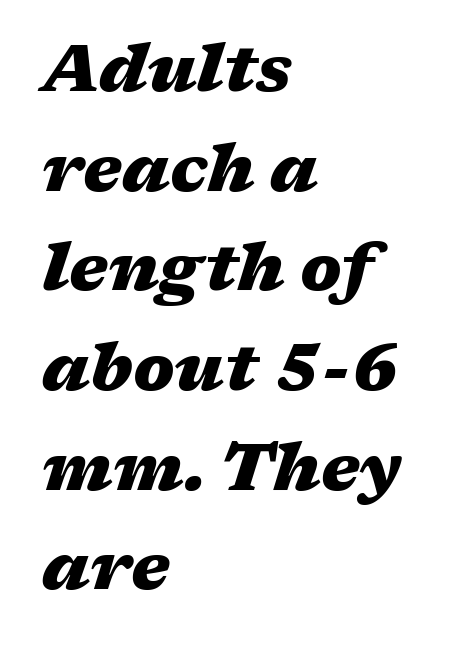
Q: Is the text bold? A: Yes.
Q: Is the text italic (slanted)? A: Yes, it leans right by about 17 degrees.
Q: Is the text underlined? A: No.
Q: How is the paragraph aligned? A: Left-aligned.
Q: Is the spacing between letters normal or unusually wide? A: Normal.
Q: Is the spacing between lines tight, normal or loose? A: Normal.
Q: Width (condensed, normal, or wide)? A: Wide.
Q: Stroke contrast? A: Medium.
Q: x-height? A: Medium.
Q: Monospaced? A: No.
